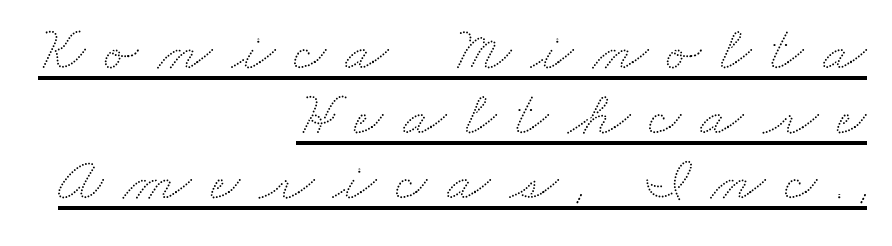
Q: Is the text underlined? A: Yes.
Q: How is the paragraph aligned? A: Right-aligned.
Q: Is the spacing between letters normal or unusually wide? A: Unusually wide.
Q: Is the spacing between lines tight, normal or loose? A: Tight.
Q: Width (condensed, normal, or wide)? A: Wide.
Q: Stroke contrast? A: Low.
Q: x-height? A: Small.
Q: Monospaced? A: No.
